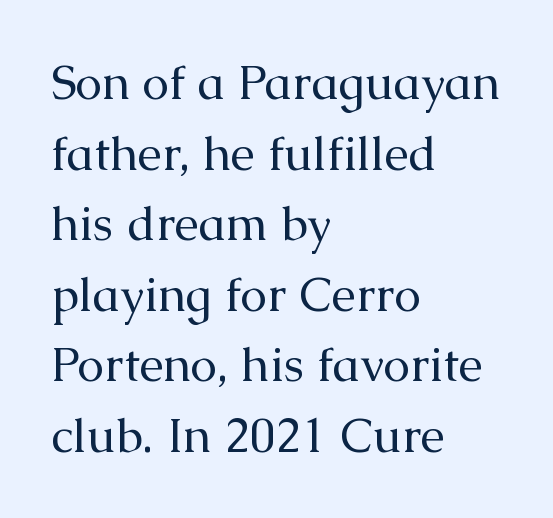
Every row of glyphs begins at an identical x-position on the left. Descenders are the only things crossing below the line. You can tell it's not italic because the verticals are truly vertical. Look at the bottom of the vertical strokes: they flare into serifs here. How would I describe the line gaps? Plain and ordinary. Think of a printed novel: that variable character pitch is what you see here.
